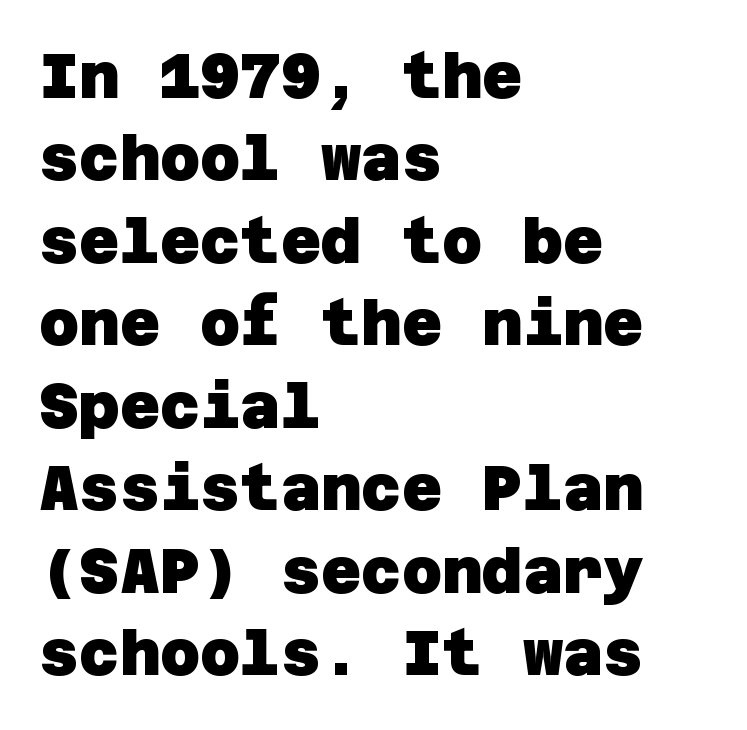
The image shows 62 px heavy sans-serif type; set left-aligned, normal line spacing (1.33x), normal letter spacing, not underlined; low stroke contrast and a large x-height.
